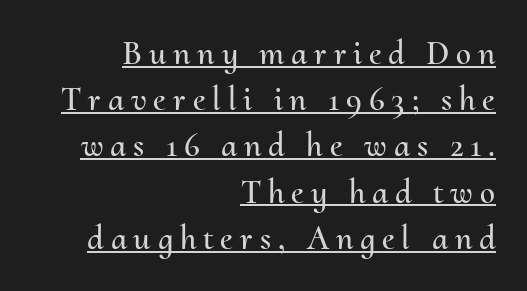
The image shows 34 px text type, upright; set right-aligned, normal line spacing (1.36x), unusually wide letter spacing (+0.2 em), underlined; medium stroke contrast and a small x-height.
